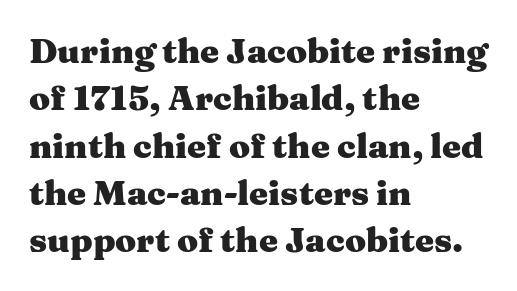
{"serif": "yes", "italic": "no", "bold": "yes", "weight": "heavy", "width": "wide", "stroke_contrast": "medium", "x_height": "medium", "monospaced": "no", "underline": "no", "align": "left", "line_spacing": "normal", "line_spacing_ratio": 1.39, "letter_spacing": "normal", "letter_spacing_em": 0.0, "glyph_px": 34}
